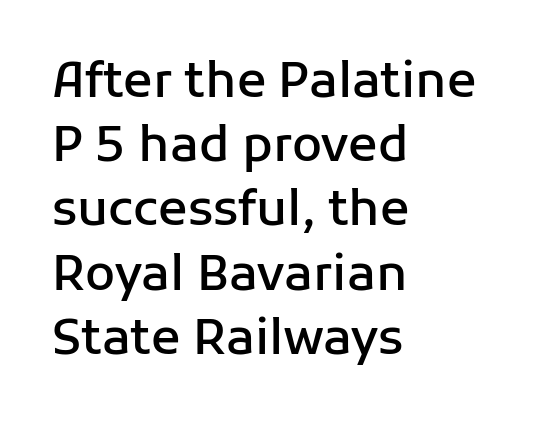
{"serif": "no", "italic": "no", "bold": "semi", "weight": "semibold", "width": "normal", "stroke_contrast": "low", "x_height": "medium", "monospaced": "no", "underline": "no", "align": "left", "line_spacing": "normal", "line_spacing_ratio": 1.31, "letter_spacing": "normal", "letter_spacing_em": 0.0, "glyph_px": 49}
